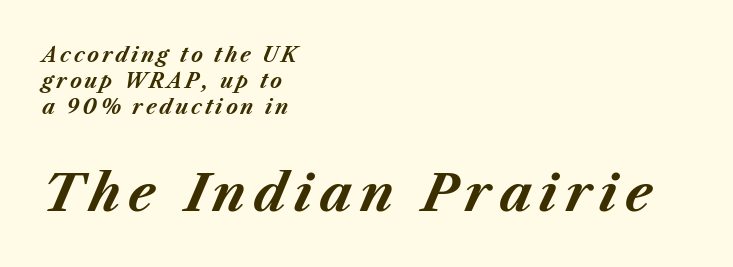
Q: Is the text bold? A: Yes.
Q: Is the text italic (slanted)? A: Yes, it leans right by about 23 degrees.
Q: Is the text underlined? A: No.
Q: How is the paragraph aligned? A: Left-aligned.
Q: Is the spacing between lines tight, normal or loose? A: Normal.
Q: Which block of text is set in a larger size, the first (top) or the second (bottom)? A: The second (bottom) one.
Q: Width (condensed, normal, or wide)? A: Normal.
Q: Stroke contrast? A: Medium.
Q: x-height? A: Medium.
Q: Monospaced? A: No.
